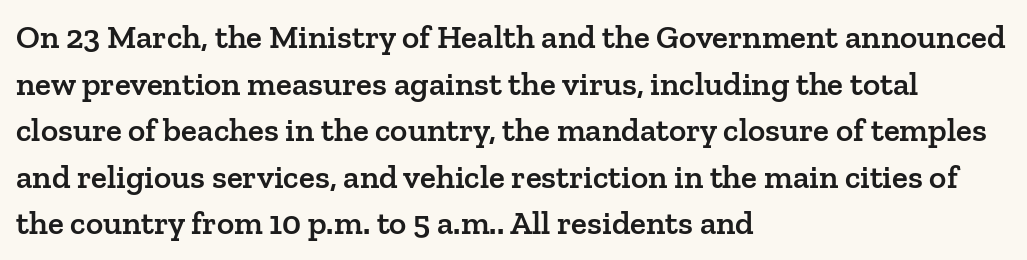
Q: Is the text bold? A: Semi-bold.
Q: Is the text italic (slanted)? A: No, it is upright.
Q: Is the typeface a serif or a sans-serif typeface? A: Serif.
Q: Is the text underlined? A: No.
Q: How is the paragraph aligned? A: Left-aligned.
Q: Is the spacing between letters normal or unusually wide? A: Normal.
Q: Is the spacing between lines tight, normal or loose? A: Normal.
Q: Width (condensed, normal, or wide)? A: Normal.
Q: Stroke contrast? A: Low.
Q: x-height? A: Medium.
Q: Monospaced? A: No.
